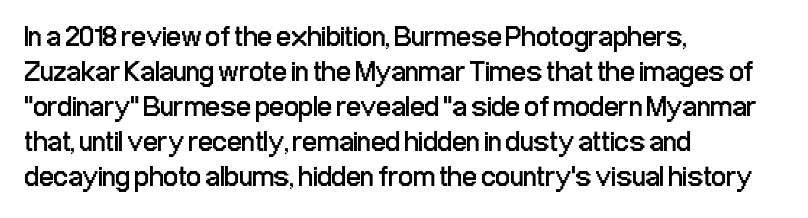
Q: Is the text bold? A: No.
Q: Is the text italic (slanted)? A: No, it is upright.
Q: Is the typeface a serif or a sans-serif typeface? A: Sans-serif.
Q: Is the text underlined? A: No.
Q: How is the paragraph aligned? A: Left-aligned.
Q: Is the spacing between letters normal or unusually wide? A: Normal.
Q: Width (condensed, normal, or wide)? A: Condensed.
Q: Stroke contrast? A: Low.
Q: x-height? A: Medium.
Q: Monospaced? A: No.
